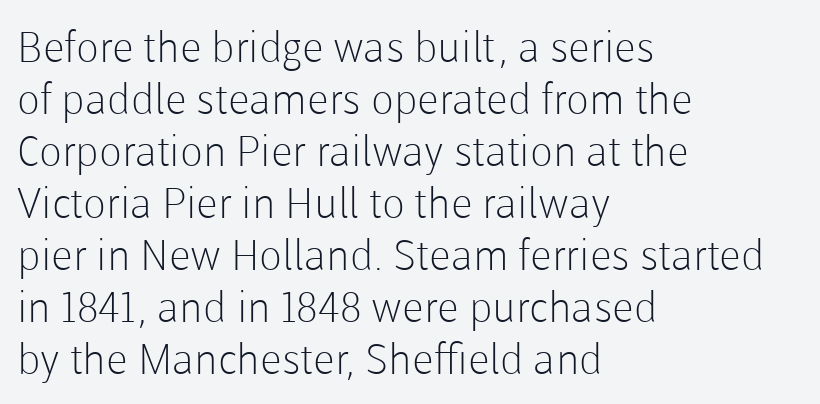
Q: Is the text bold? A: No.
Q: Is the text italic (slanted)? A: No, it is upright.
Q: Is the typeface a serif or a sans-serif typeface? A: Sans-serif.
Q: Is the text underlined? A: No.
Q: How is the paragraph aligned? A: Left-aligned.
Q: Is the spacing between letters normal or unusually wide? A: Normal.
Q: Width (condensed, normal, or wide)? A: Normal.
Q: Stroke contrast? A: Low.
Q: x-height? A: Medium.
Q: Monospaced? A: No.
